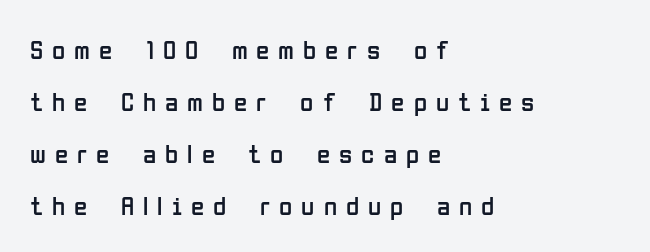
Alignment: flush left. Loosely led — the rows are spread out. Words float on clear page, feet unadorned. Glyph-to-glyph distance is far greater than everyday printed text. A light-to-regular cut is what we see here.
